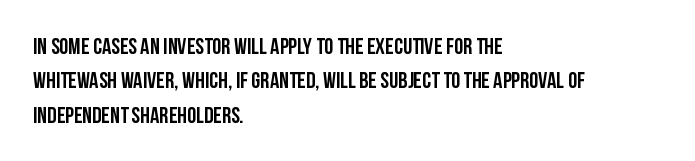
If you drew a ruler down the left edge, every line would touch it. Any mark beneath the type? The region is blank. Vertical spacing — default. It's the straight-up-and-down kind of type.
